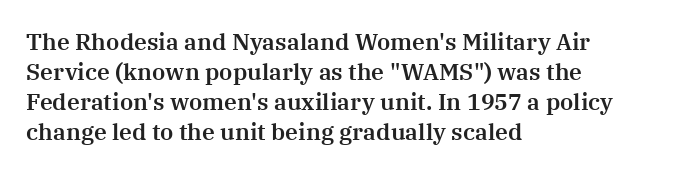
{"italic": "no", "underline": "no", "align": "left", "line_spacing": "normal", "line_spacing_ratio": 1.3, "letter_spacing": "normal", "letter_spacing_em": 0.0, "glyph_px": 23}
